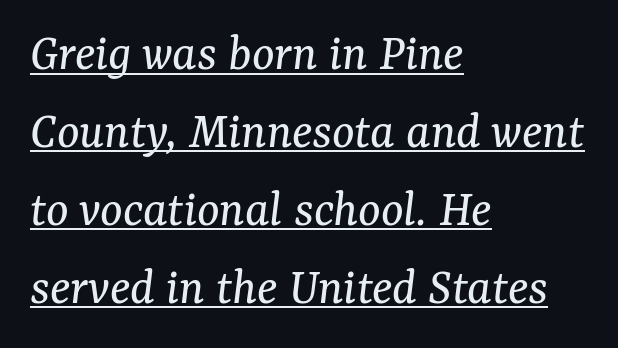
The image shows 53 px regular-weight serif type, italic (leaning right); set left-aligned, normal line spacing (1.47x), normal letter spacing, underlined; medium stroke contrast and a medium x-height.
